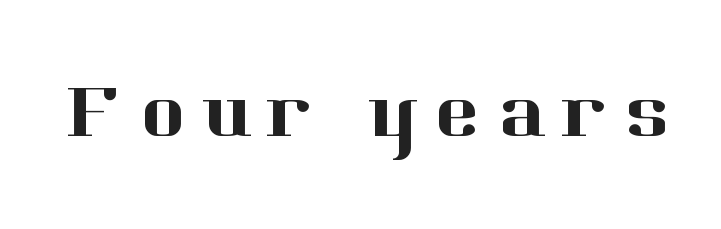
Q: Is the text italic (slanted)? A: No, it is upright.
Q: Is the typeface a serif or a sans-serif typeface? A: Serif.
Q: Is the text underlined? A: No.
Q: Is the spacing between letters normal or unusually wide? A: Unusually wide.
Q: Width (condensed, normal, or wide)? A: Normal.
Q: Stroke contrast? A: High.
Q: x-height? A: Medium.
Q: Monospaced? A: No.
